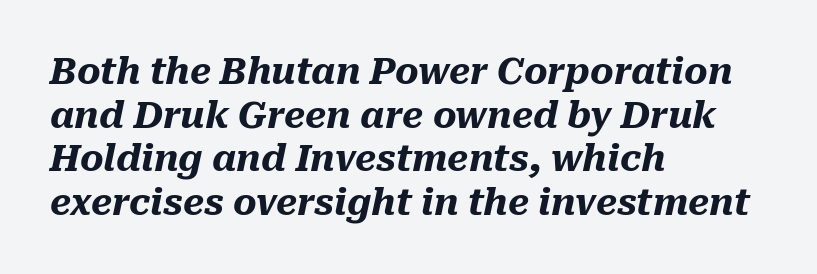
The image shows 36 px heavy type, italic (leaning right); set left-aligned, line spacing 1.21x, normal letter spacing, not underlined; medium stroke contrast and a medium x-height.
